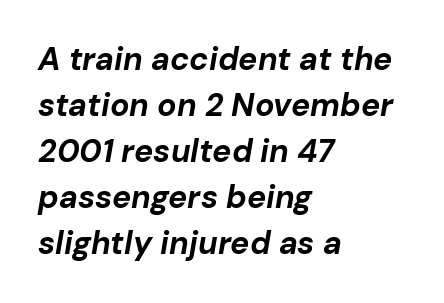
Q: Is the text bold? A: Yes.
Q: Is the text italic (slanted)? A: Yes, it leans right by about 10 degrees.
Q: Is the text underlined? A: No.
Q: How is the paragraph aligned? A: Left-aligned.
Q: Is the spacing between letters normal or unusually wide? A: Normal.
Q: Is the spacing between lines tight, normal or loose? A: Normal.
Q: Width (condensed, normal, or wide)? A: Normal.
Q: Stroke contrast? A: Low.
Q: x-height? A: Medium.
Q: Monospaced? A: No.
